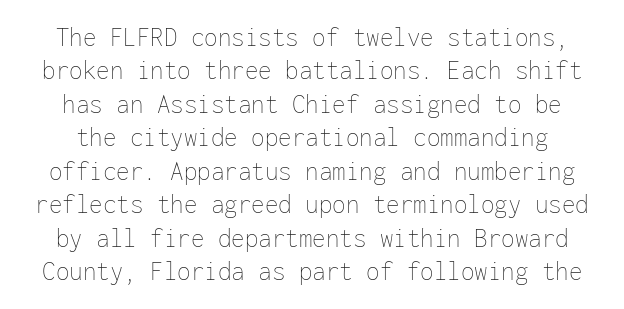
Q: Is the text bold? A: No.
Q: Is the text italic (slanted)? A: No, it is upright.
Q: Is the text underlined? A: No.
Q: Is the spacing between letters normal or unusually wide? A: Normal.
